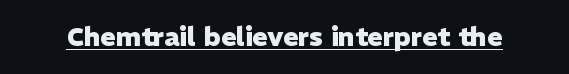
The image shows 26 px bold type, upright; set normal letter spacing, underlined.
